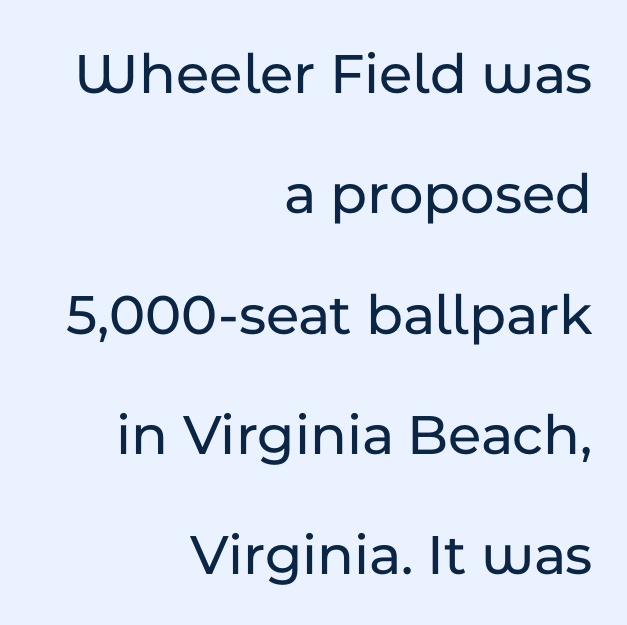
{"serif": "no", "italic": "no", "width": "normal", "stroke_contrast": "low", "x_height": "medium", "monospaced": "no", "underline": "no", "align": "right", "line_spacing": "loose", "line_spacing_ratio": 2.04, "letter_spacing": "normal", "letter_spacing_em": 0.0, "glyph_px": 59}
